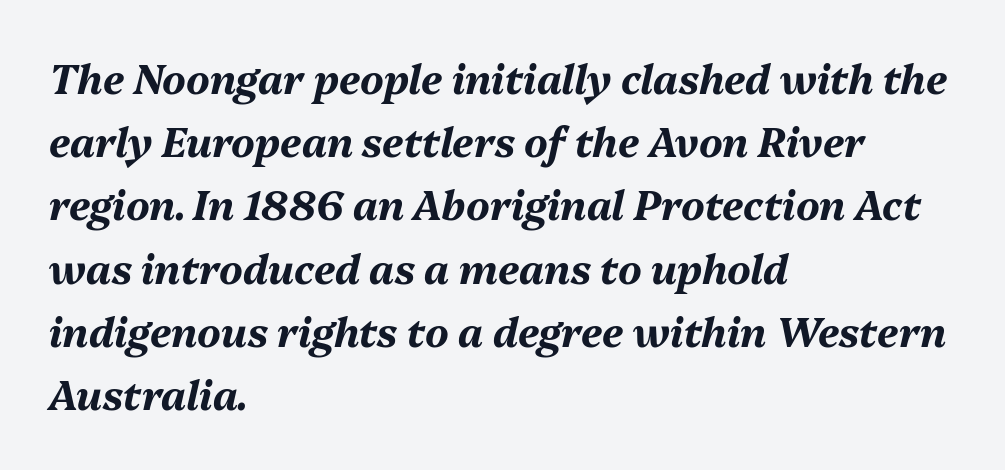
{"italic": "yes", "lean": "right", "slant_degrees": 13, "bold": "yes", "weight": "bold", "width": "normal", "stroke_contrast": "medium", "x_height": "medium", "monospaced": "no", "underline": "no", "align": "left", "line_spacing": "normal", "line_spacing_ratio": 1.58, "letter_spacing": "normal", "letter_spacing_em": 0.0, "glyph_px": 40}
